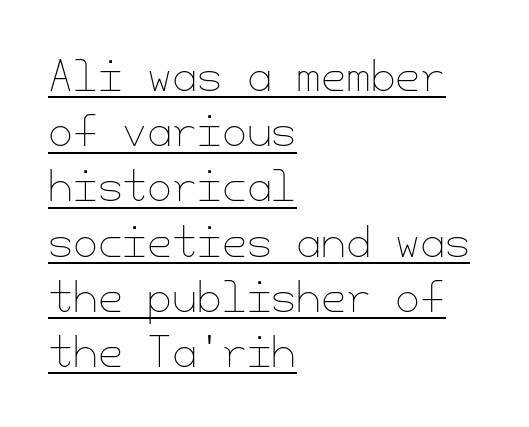
Q: Is the text bold? A: No.
Q: Is the text italic (slanted)? A: No, it is upright.
Q: Is the text underlined? A: Yes.
Q: How is the paragraph aligned? A: Left-aligned.
Q: Is the spacing between letters normal or unusually wide? A: Normal.
Q: Is the spacing between lines tight, normal or loose? A: Normal.
Q: Width (condensed, normal, or wide)? A: Normal.
Q: Stroke contrast? A: Low.
Q: x-height? A: Small.
